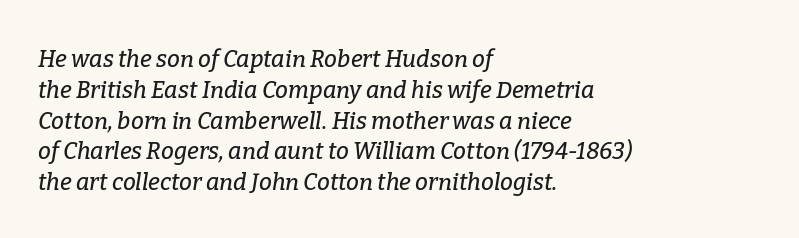
Q: Is the text italic (slanted)? A: Yes, it leans right by about 9 degrees.
Q: Is the text underlined? A: No.
Q: How is the paragraph aligned? A: Left-aligned.
Q: Is the spacing between letters normal or unusually wide? A: Normal.
Q: Is the spacing between lines tight, normal or loose? A: Normal.
